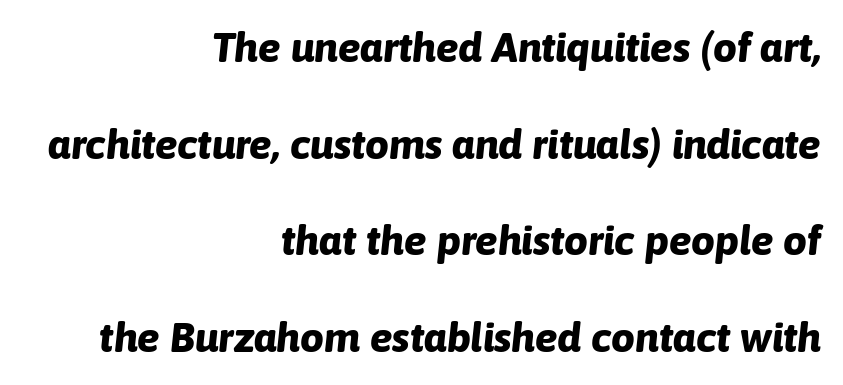
{"italic": "yes", "lean": "right", "slant_degrees": 6, "bold": "yes", "weight": "bold", "width": "normal", "stroke_contrast": "low", "x_height": "medium", "monospaced": "no", "underline": "no", "align": "right", "line_spacing": "loose", "line_spacing_ratio": 2.3, "letter_spacing": "normal", "letter_spacing_em": 0.0, "glyph_px": 42}
